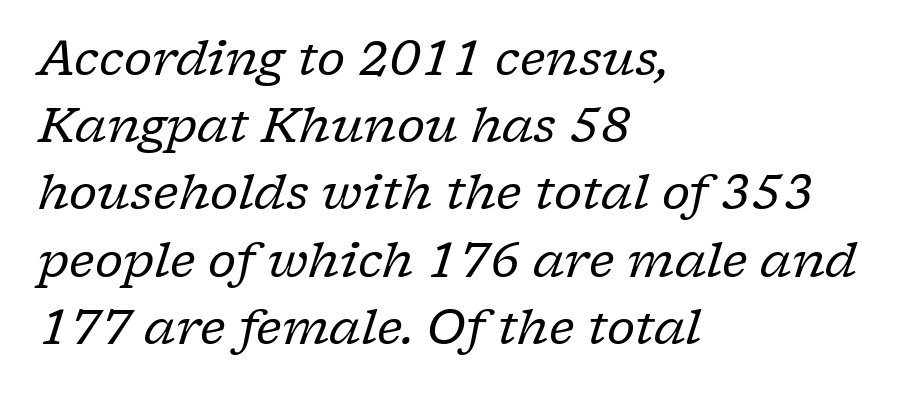
The rendering uses natural spacing where letterforms have individual widths. Each line starts at the same left margin while the right side varies. Stems and bowls with no extra thickness — not bold. A typesetter would mark this as italic. Normally led — the rows are evenly, conventionally spaced.
